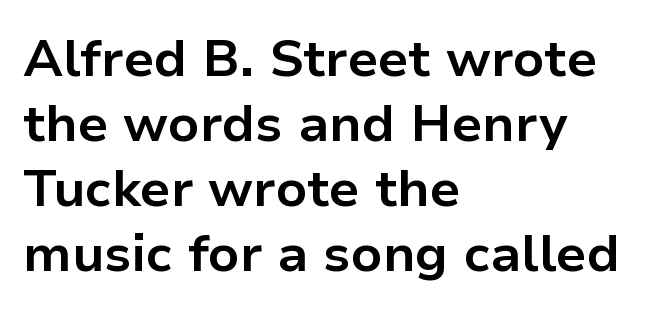
Are there feet on the stems? There aren't — it's a sans. Character widths vary here, with narrow letters taking less room than wide ones. The rows are spaced the way most documents space them. Has an underline been added? It has not. The characters look thick and weighty, a clear bold. The compositor pushed each line to the left boundary.
